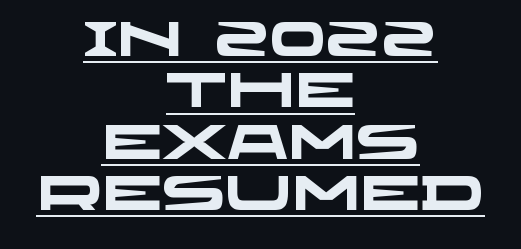
The image shows 48 px heavy, wide sans-serif type; set centered, tight line spacing (1.07x), normal letter spacing, underlined; low stroke contrast and a large x-height.
